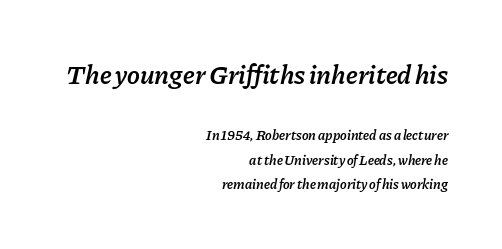
The letters are semibold — heavier than regular but short of a full bold. If you drew a ruler down the right edge, every line would touch it. Does the lettering tilt? It does — this is italic. Caption: upper text group enlarged, lower text group reduced.
